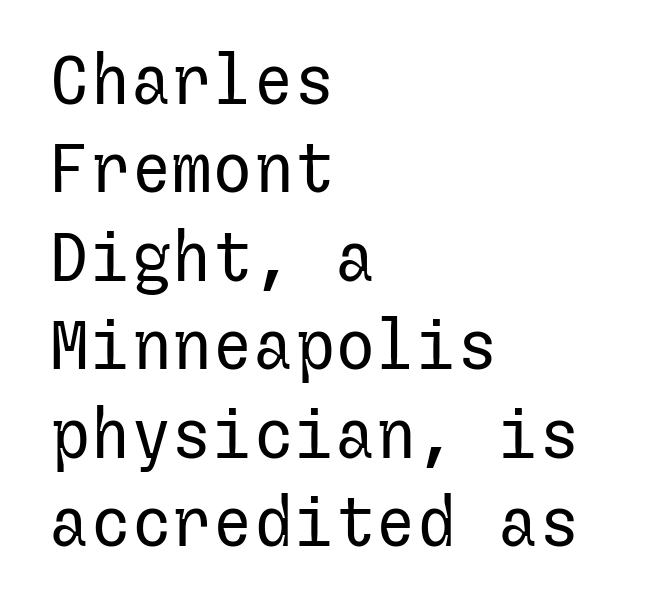
Q: Is the text bold? A: No.
Q: Is the text italic (slanted)? A: No, it is upright.
Q: Is the typeface a serif or a sans-serif typeface? A: Sans-serif.
Q: Is the text underlined? A: No.
Q: How is the paragraph aligned? A: Left-aligned.
Q: Is the spacing between letters normal or unusually wide? A: Normal.
Q: Is the spacing between lines tight, normal or loose? A: Normal.
Q: Width (condensed, normal, or wide)? A: Normal.
Q: Stroke contrast? A: Low.
Q: x-height? A: Medium.
